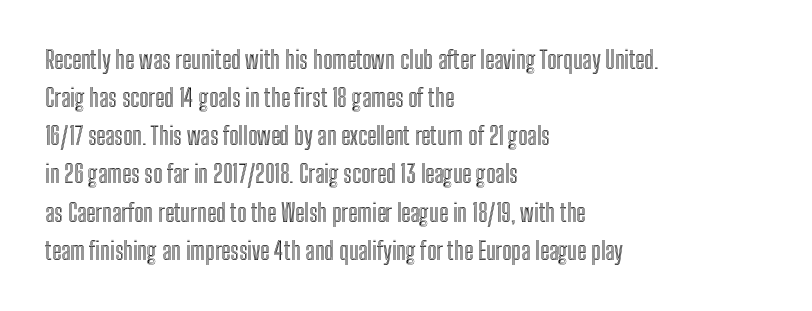
Q: Is the text italic (slanted)? A: No, it is upright.
Q: Is the text underlined? A: No.
Q: How is the paragraph aligned? A: Left-aligned.
Q: Is the spacing between letters normal or unusually wide? A: Normal.
Q: Is the spacing between lines tight, normal or loose? A: Normal.
